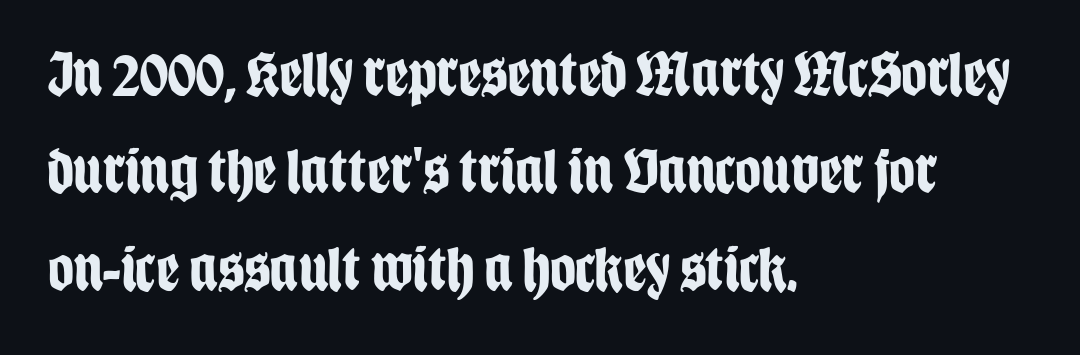
The image shows 64 px bold, condensed sans-serif type, upright; set left-aligned, normal line spacing (1.52x), normal letter spacing, not underlined; low stroke contrast and a large x-height.
